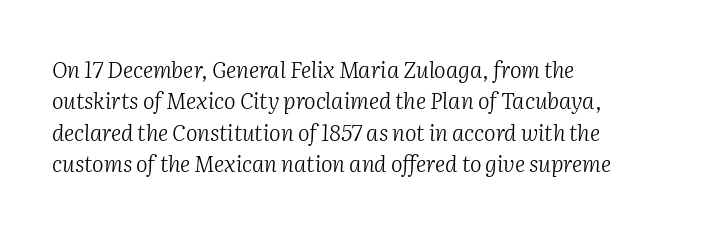
If you drew a line through each stem, it would be angled. Descenders are the only things crossing below the line. The line-height multiplier appears to be the usual default. Glyph-to-glyph distance matches everyday printed text. Caption: multi-line text, flush left, ragged right. The typeface has the unassuming heft of standard copy or less.
